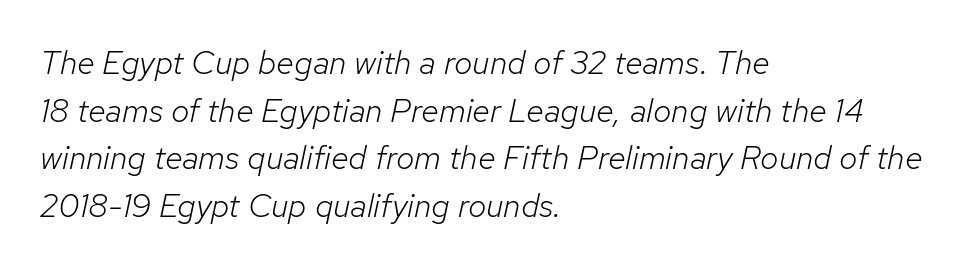
These lines keep a tight, regular rhythm from letter to letter. The passage shown is typed in a proportional face where columns would drift. Glance below the letters and you will spot only blank space. Horizontal alignment here is leftward, the default for most running prose. These glyphs show unthickened strokes, regular width or finer. The designer left line spacing at the default.
